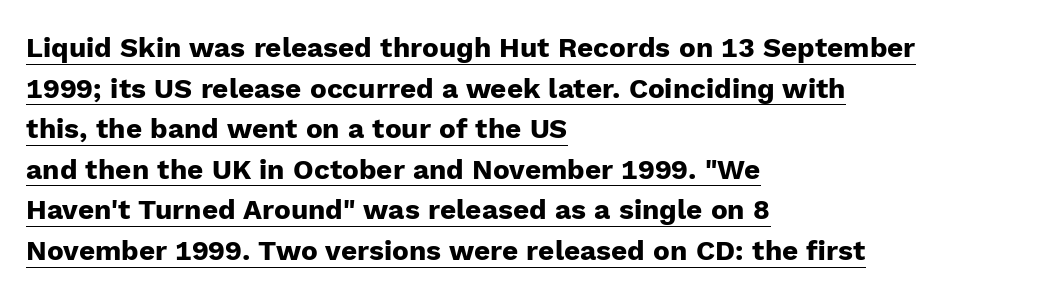
A roman cut, with each character standing at attention. Stroke thickness is high; the sample reads as a true bold. The text was rendered using a sans face with plain stroke endings. A typesetter would call this proportional, since set widths differ per character. Descenders here cross a horizontal rule under the line.
